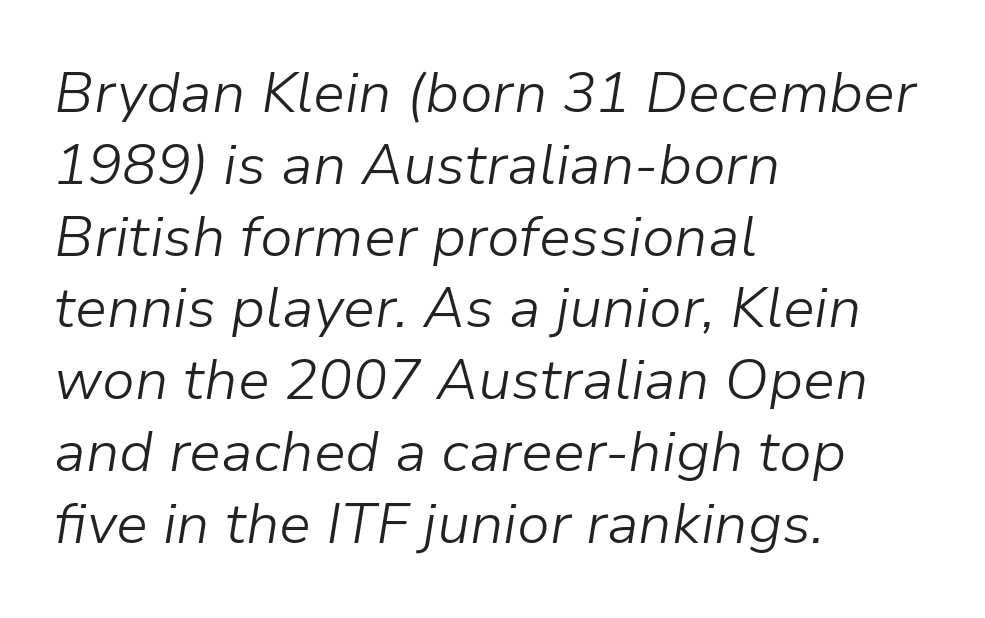
The image shows 57 px light type, italic (leaning right); set left-aligned, normal line spacing (1.26x), normal letter spacing, not underlined; low stroke contrast and a medium x-height.
